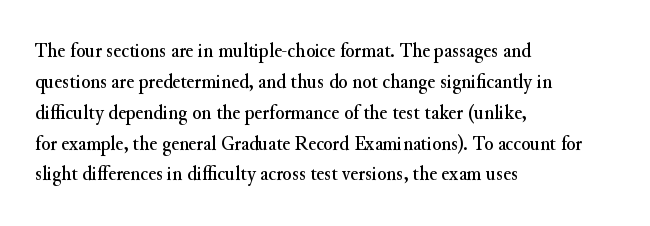
{"italic": "no", "underline": "no", "align": "left", "line_spacing": "normal", "line_spacing_ratio": 1.47, "letter_spacing": "normal", "letter_spacing_em": 0.0, "glyph_px": 21}
